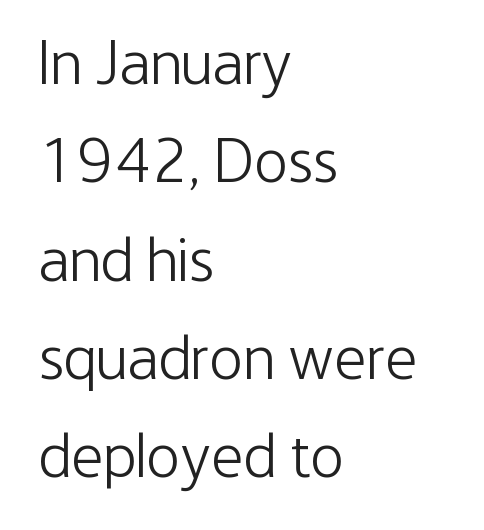
The image shows 63 px light, condensed sans-serif type, upright; set left-aligned, normal line spacing (1.56x), normal letter spacing, not underlined; low stroke contrast and a medium x-height.
